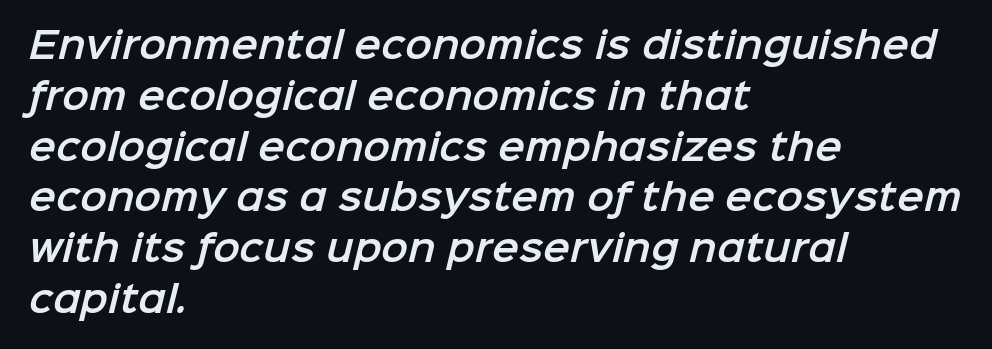
The face used here is proportionally spaced, like ordinary book or web type. Just letters on the line, the space beneath them empty. The passage shown stacks its lines at a standard gap. The tracking reads as untouched default to a designer's eye. Horizontal alignment here is leftward, the default for most running prose. I'd call this a sans setting — the letters go barefoot.
